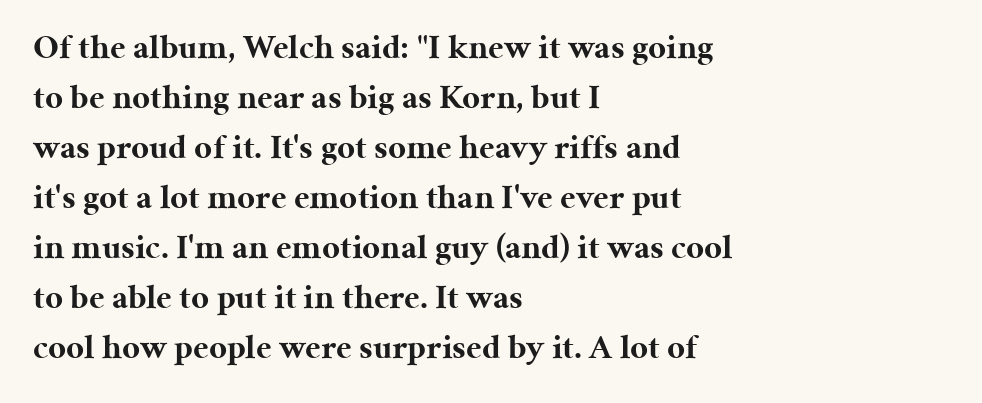
The zone under the glyphs is completely vacant. These lines were composed using upright roman letters. These lines sit exactly where default settings would place them. Is the type bold? Yes — the strokes are clearly thick and heavy.
